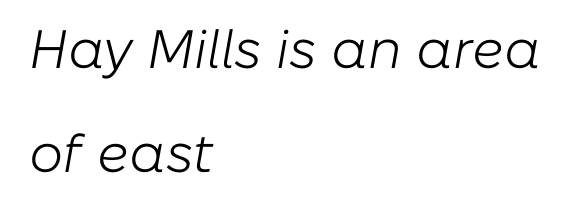
{"italic": "yes", "lean": "right", "slant_degrees": 10, "bold": "no", "weight": "light", "width": "normal", "stroke_contrast": "low", "x_height": "medium", "monospaced": "no", "underline": "no", "align": "left", "line_spacing": "loose", "line_spacing_ratio": 1.93, "letter_spacing": "normal", "letter_spacing_em": 0.0, "glyph_px": 54}
